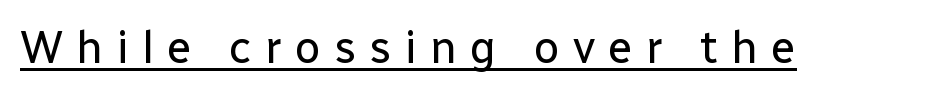
{"serif": "no", "italic": "no", "bold": "no", "weight": "regular", "width": "normal", "stroke_contrast": "low", "x_height": "medium", "monospaced": "no", "underline": "yes", "letter_spacing": "wide", "letter_spacing_em": 0.29, "glyph_px": 45}
